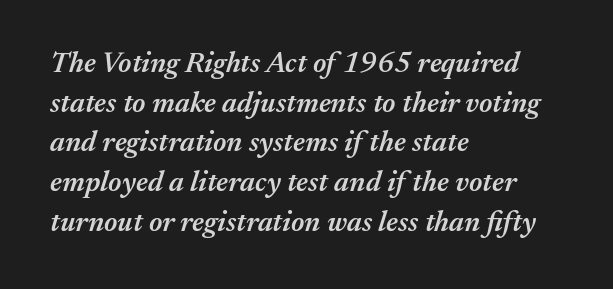
{"italic": "yes", "lean": "right", "slant_degrees": 17, "bold": "semi", "weight": "semibold", "width": "normal", "stroke_contrast": "medium", "x_height": "medium", "monospaced": "no", "underline": "no", "align": "left", "line_spacing": "normal", "line_spacing_ratio": 1.37, "letter_spacing": "normal", "letter_spacing_em": 0.0, "glyph_px": 29}
